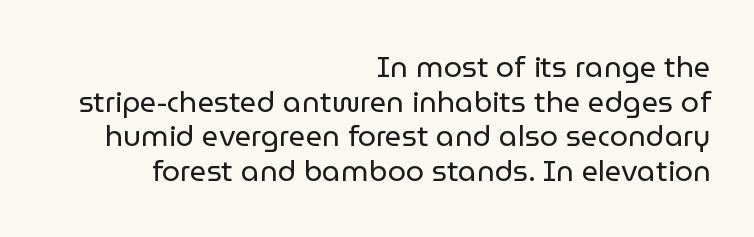
Does the lettering tilt? It doesn't — this is upright. The space directly below the letters is spotless. The face used here is rendered with its standard letterfit. The rendering uses natural spacing where letterforms have individual widths. One-word summary of the alignment: right.
